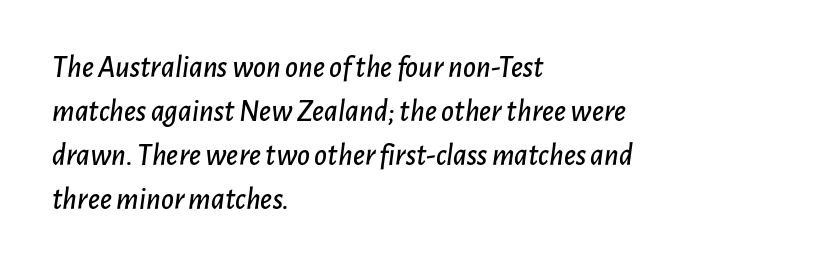
The image shows 31 px text type, italic (leaning right); set left-aligned, normal line spacing (1.42x), normal letter spacing, not underlined; low stroke contrast and a medium x-height.
